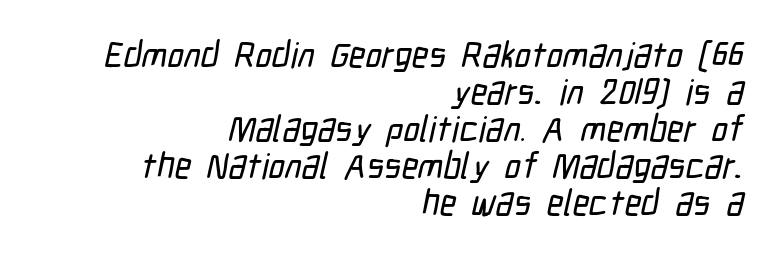
Q: Is the typeface a serif or a sans-serif typeface? A: Sans-serif.
Q: Is the text underlined? A: No.
Q: How is the paragraph aligned? A: Right-aligned.
Q: Is the spacing between letters normal or unusually wide? A: Normal.
Q: Is the spacing between lines tight, normal or loose? A: Tight.
Q: Width (condensed, normal, or wide)? A: Condensed.
Q: Stroke contrast? A: Low.
Q: x-height? A: Medium.
Q: Monospaced? A: No.
